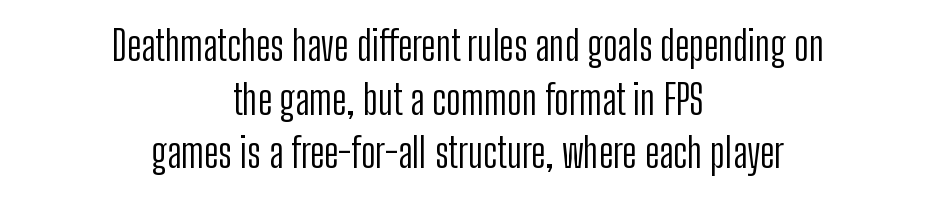
Q: Is the text bold? A: No.
Q: Is the text italic (slanted)? A: No, it is upright.
Q: Is the typeface a serif or a sans-serif typeface? A: Sans-serif.
Q: Is the text underlined? A: No.
Q: How is the paragraph aligned? A: Centered.
Q: Is the spacing between letters normal or unusually wide? A: Normal.
Q: Is the spacing between lines tight, normal or loose? A: Normal.
Q: Width (condensed, normal, or wide)? A: Condensed.
Q: Stroke contrast? A: Low.
Q: x-height? A: Medium.
Q: Monospaced? A: No.
